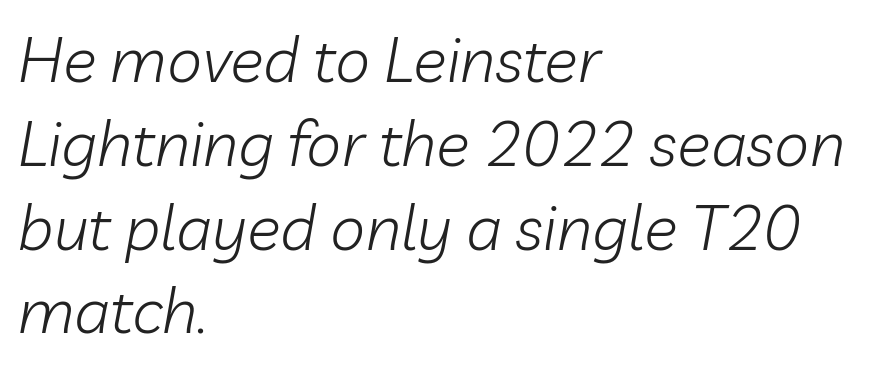
The image shows 63 px light type, italic (leaning right); set left-aligned, normal line spacing (1.33x), normal letter spacing, not underlined; low stroke contrast and a medium x-height.
